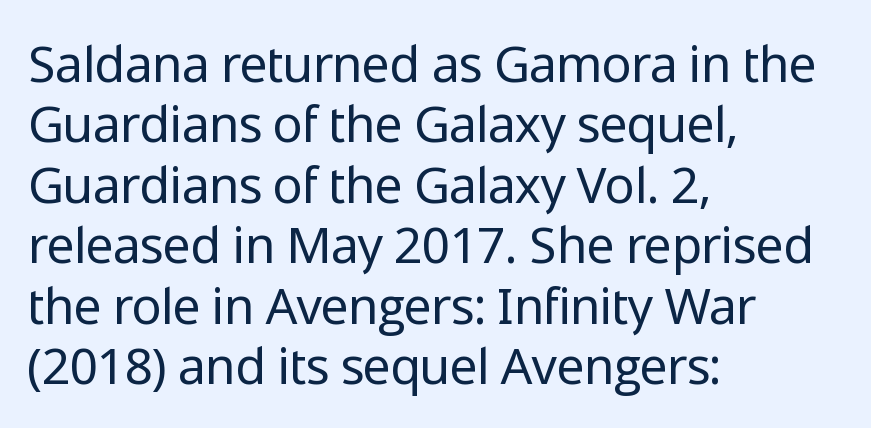
{"serif": "no", "italic": "no", "bold": "no", "weight": "regular", "width": "normal", "stroke_contrast": "low", "x_height": "medium", "monospaced": "no", "underline": "no", "align": "left", "line_spacing_ratio": 1.21, "letter_spacing": "normal", "letter_spacing_em": 0.0, "glyph_px": 50}
